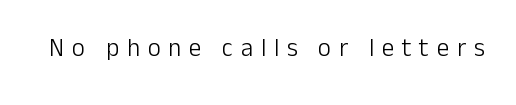
Nope, not italic — everything's standing straight. Any mark beneath the type? The region is blank. Honestly, the letter spacing is so wide it's the main thing you notice. Heaviness? Minimal to ordinary, like unemphasized prose.
